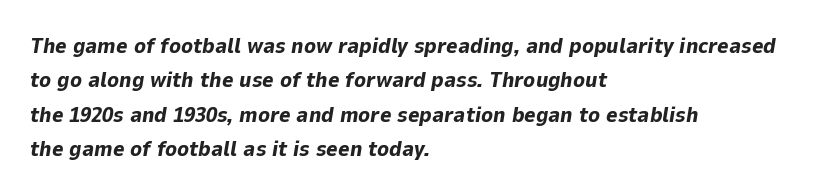
Typesetter's note: full bold, strokes at maximum text heaviness. Posture: slanted. The designer left line spacing at the default. The gaps between neighbouring characters are ordinary and unremarkable.
